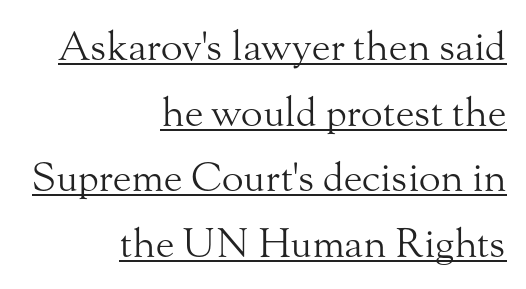
{"serif": "yes", "italic": "no", "bold": "no", "weight": "light", "width": "normal", "stroke_contrast": "medium", "x_height": "small", "monospaced": "no", "underline": "yes", "align": "right", "line_spacing": "normal", "line_spacing_ratio": 1.64, "letter_spacing": "normal", "letter_spacing_em": 0.0, "glyph_px": 40}
